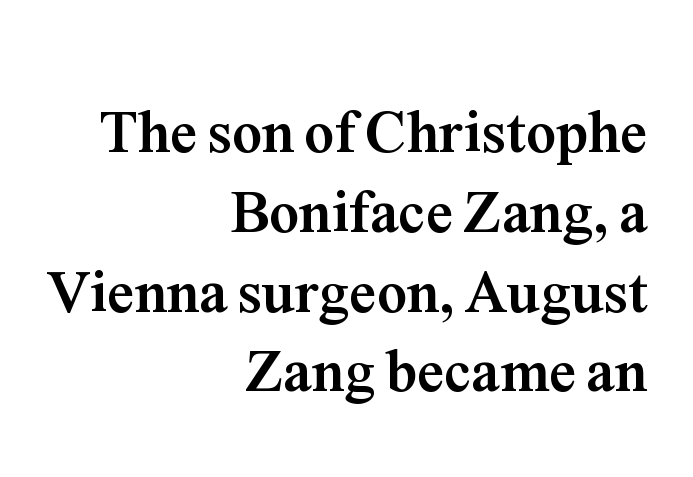
The image shows 60 px semibold serif type, upright; set right-aligned, normal line spacing (1.33x), normal letter spacing, not underlined; medium stroke contrast and a medium x-height.
